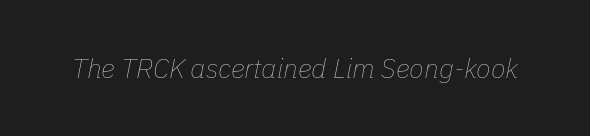
Q: Is the text bold? A: No.
Q: Is the text italic (slanted)? A: Yes, it leans right by about 11 degrees.
Q: Is the text underlined? A: No.
Q: Is the spacing between letters normal or unusually wide? A: Normal.
